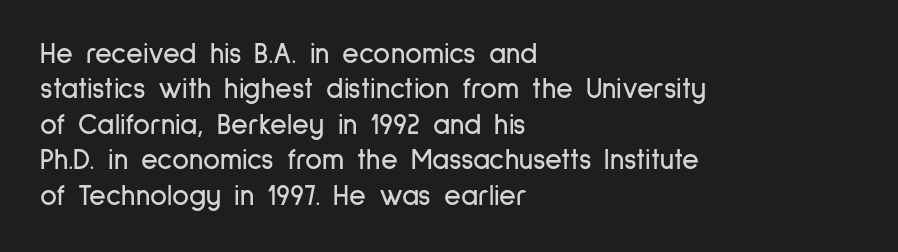
The image shows 29 px condensed sans-serif type, upright; set left-aligned, line spacing 1.22x, normal letter spacing, not underlined; low stroke contrast and a medium x-height.
